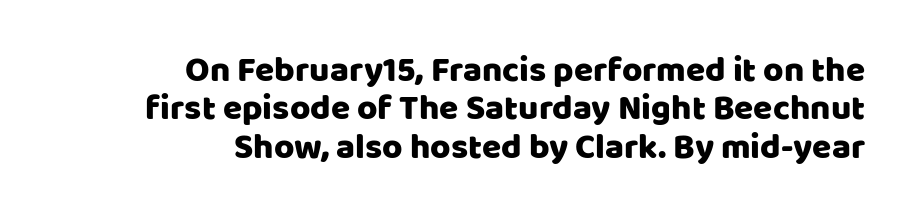
Q: Is the text italic (slanted)? A: No, it is upright.
Q: Is the typeface a serif or a sans-serif typeface? A: Sans-serif.
Q: Is the text underlined? A: No.
Q: How is the paragraph aligned? A: Right-aligned.
Q: Is the spacing between letters normal or unusually wide? A: Normal.
Q: Is the spacing between lines tight, normal or loose? A: Tight.
Q: Width (condensed, normal, or wide)? A: Normal.
Q: Stroke contrast? A: Low.
Q: x-height? A: Large.
Q: Monospaced? A: No.
